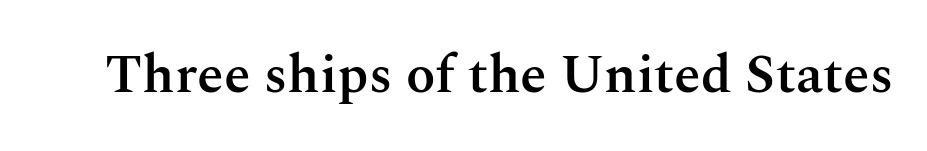
The image shows 54 px semibold serif type, upright; set normal letter spacing, not underlined; medium stroke contrast and a medium x-height.
